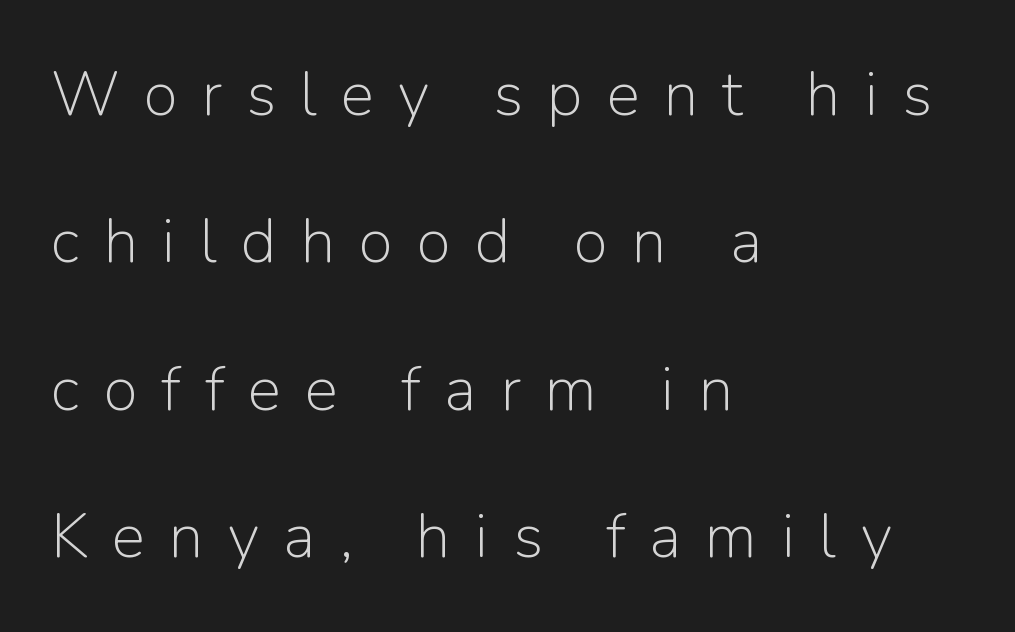
{"serif": "no", "italic": "no", "bold": "no", "weight": "light", "width": "normal", "stroke_contrast": "low", "x_height": "medium", "monospaced": "no", "underline": "no", "align": "left", "line_spacing": "loose", "line_spacing_ratio": 2.34, "letter_spacing": "wide", "letter_spacing_em": 0.38, "glyph_px": 63}
